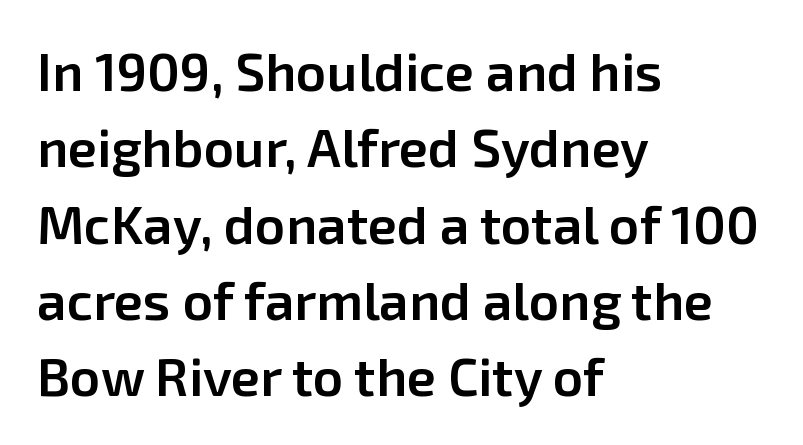
The image shows 53 px semibold sans-serif type, upright; set left-aligned, normal line spacing (1.44x), normal letter spacing, not underlined; low stroke contrast and a medium x-height.
